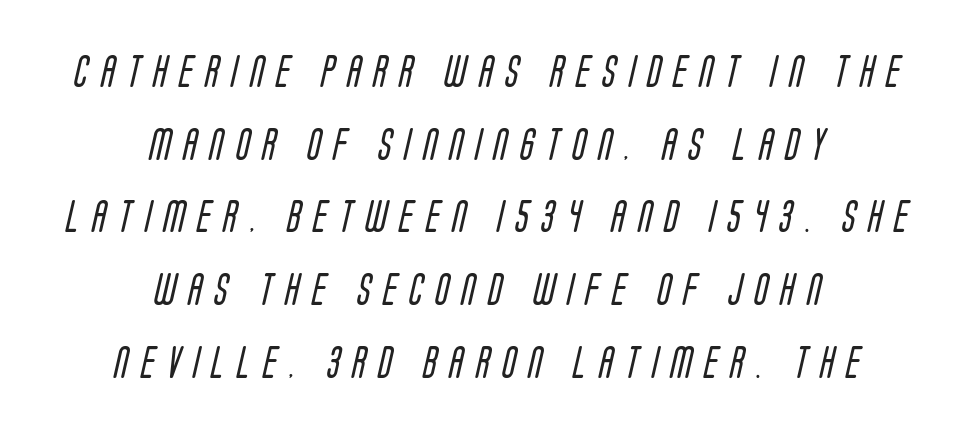
The letters advance in unequal steps, a hallmark of proportional type. The passage shown is typeset with a sans-serif family. Check the space under the baseline: it is left empty. Vertical stems look standard width or narrower in stroke. These lines stand farther apart than default settings would place them.
